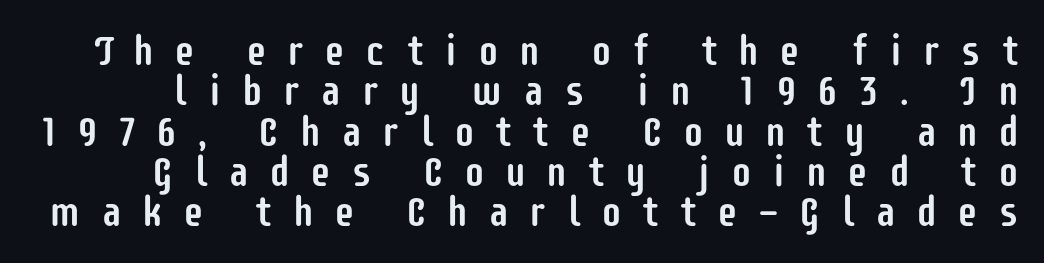
Q: Is the text italic (slanted)? A: No, it is upright.
Q: Is the typeface a serif or a sans-serif typeface? A: Sans-serif.
Q: Is the text underlined? A: No.
Q: Is the spacing between letters normal or unusually wide? A: Unusually wide.
Q: Is the spacing between lines tight, normal or loose? A: Tight.
Q: Width (condensed, normal, or wide)? A: Condensed.
Q: Stroke contrast? A: Low.
Q: x-height? A: Large.
Q: Monospaced? A: No.
